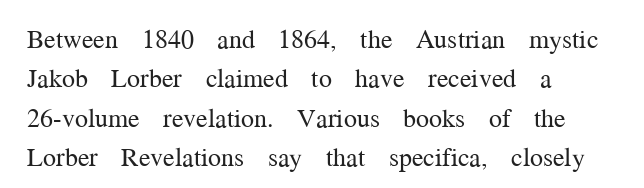
A typesetter would mark this as roman, not italic. Does the leading feel generous? No, just average. The typesetter chose a ragged-right arrangement here. The gaps between neighbouring characters are ordinary and unremarkable. Is this a heavy cut? Hardly; it is regular or lighter. The space directly below the letters is spotless.
